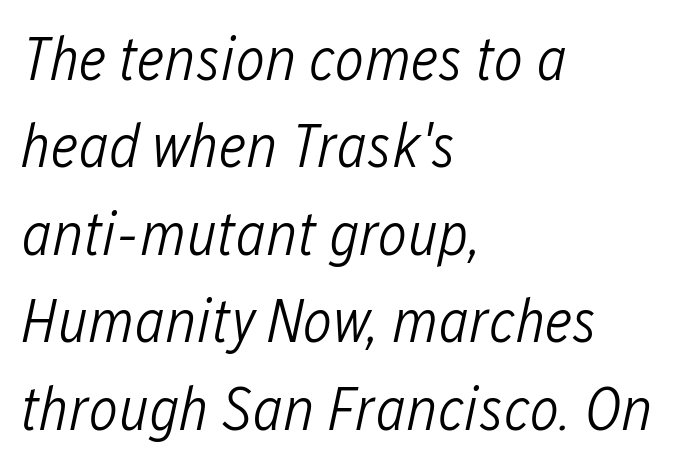
Q: Is the text bold? A: No.
Q: Is the text italic (slanted)? A: Yes, it leans right by about 12 degrees.
Q: Is the text underlined? A: No.
Q: How is the paragraph aligned? A: Left-aligned.
Q: Is the spacing between letters normal or unusually wide? A: Normal.
Q: Is the spacing between lines tight, normal or loose? A: Normal.
Q: Width (condensed, normal, or wide)? A: Condensed.
Q: Stroke contrast? A: Low.
Q: x-height? A: Medium.
Q: Monospaced? A: No.
